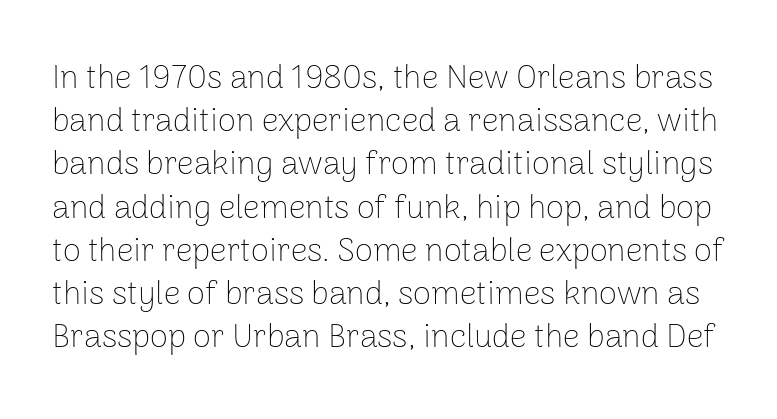
The image shows 33 px thin sans-serif type, upright; set normal line spacing (1.31x), normal letter spacing, not underlined; low stroke contrast and a medium x-height.
